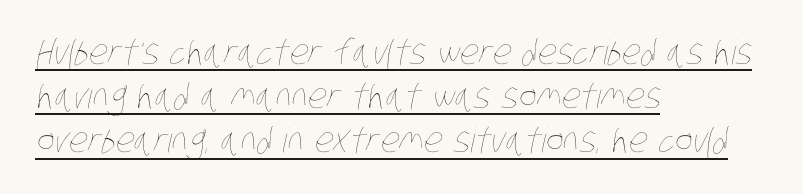
Q: Is the text bold? A: No.
Q: Is the text underlined? A: Yes.
Q: How is the paragraph aligned? A: Left-aligned.
Q: Is the spacing between letters normal or unusually wide? A: Normal.
Q: Is the spacing between lines tight, normal or loose? A: Normal.
Q: Width (condensed, normal, or wide)? A: Condensed.
Q: Stroke contrast? A: Low.
Q: x-height? A: Large.
Q: Monospaced? A: No.
